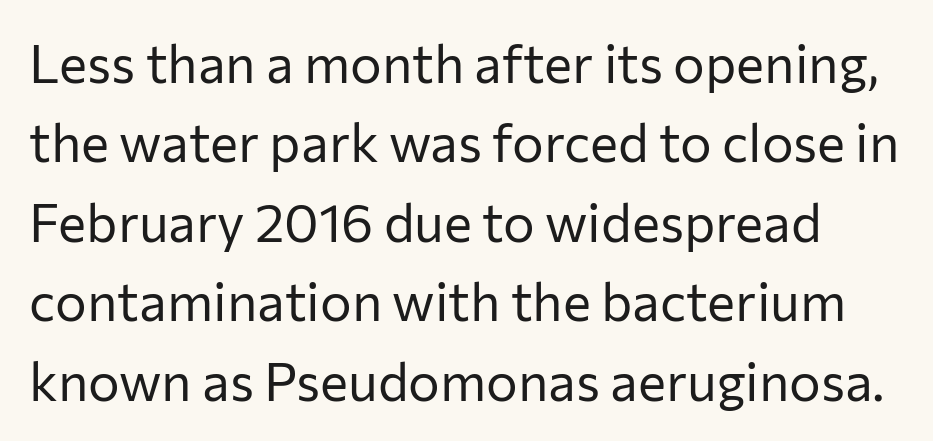
Q: Is the text bold? A: No.
Q: Is the text italic (slanted)? A: No, it is upright.
Q: Is the typeface a serif or a sans-serif typeface? A: Sans-serif.
Q: Is the text underlined? A: No.
Q: Is the spacing between letters normal or unusually wide? A: Normal.
Q: Is the spacing between lines tight, normal or loose? A: Normal.
Q: Width (condensed, normal, or wide)? A: Normal.
Q: Stroke contrast? A: Low.
Q: x-height? A: Medium.
Q: Monospaced? A: No.
